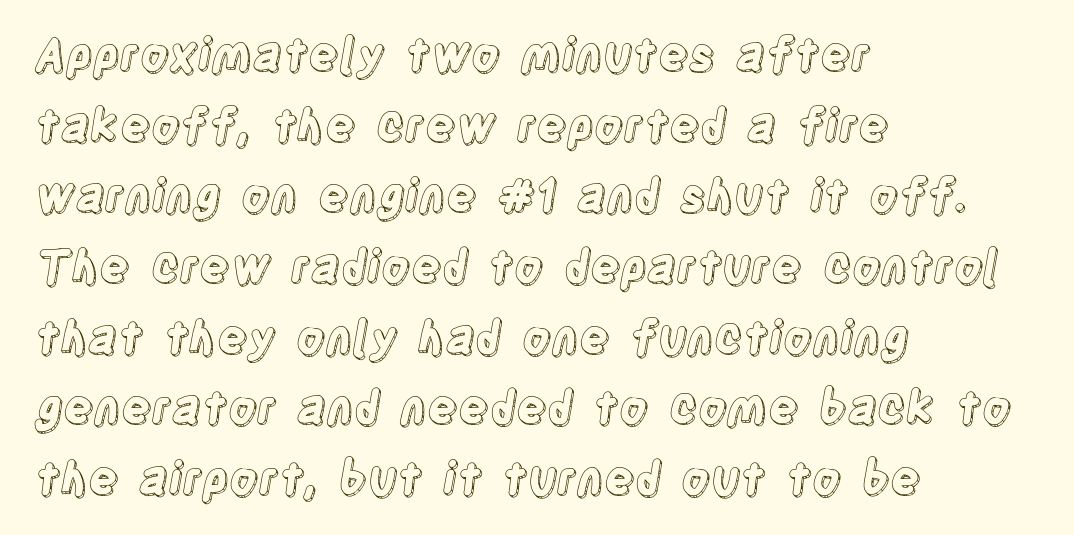
{"width": "condensed", "x_height": "large", "monospaced": "no", "underline": "no", "align": "left", "line_spacing": "normal", "line_spacing_ratio": 1.57, "letter_spacing": "normal", "letter_spacing_em": 0.0, "glyph_px": 45}
